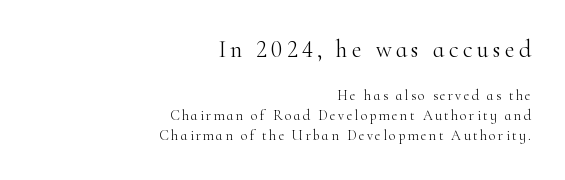
{"italic": "no", "bold": "no", "underline": "no", "align": "right", "line_spacing": "normal", "line_spacing_ratio": 1.42, "larger_block": "first", "size_ratio": 1.71, "glyph_px": 24}
